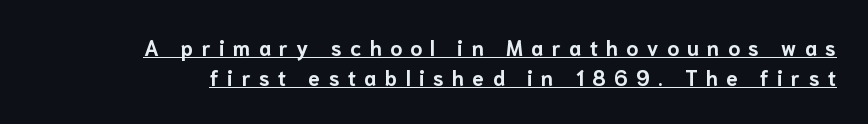
The image shows 21 px bold type, upright; set normal line spacing (1.43x), unusually wide letter spacing (+0.4 em), underlined.
